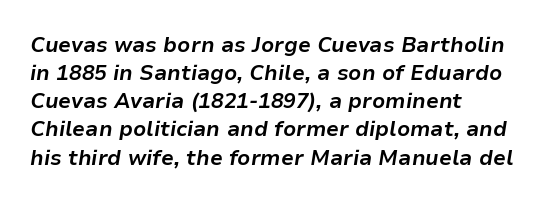
Q: Is the text bold? A: Yes.
Q: Is the text italic (slanted)? A: Yes, it leans right by about 9 degrees.
Q: Is the text underlined? A: No.
Q: How is the paragraph aligned? A: Left-aligned.
Q: Is the spacing between letters normal or unusually wide? A: Normal.
Q: Is the spacing between lines tight, normal or loose? A: Normal.
